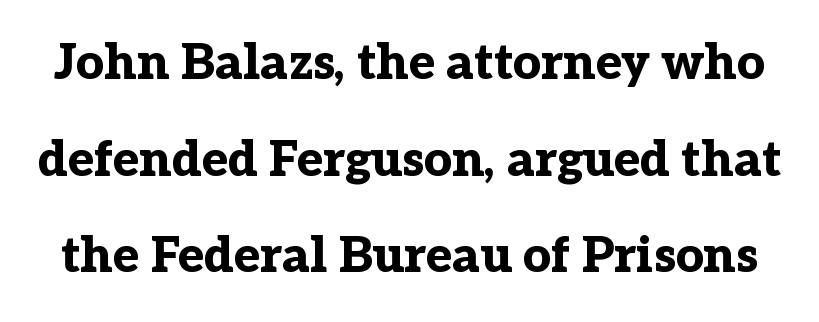
The image shows 49 px bold serif type, upright; set loose line spacing (1.97x), normal letter spacing, not underlined; low stroke contrast and a medium x-height.
